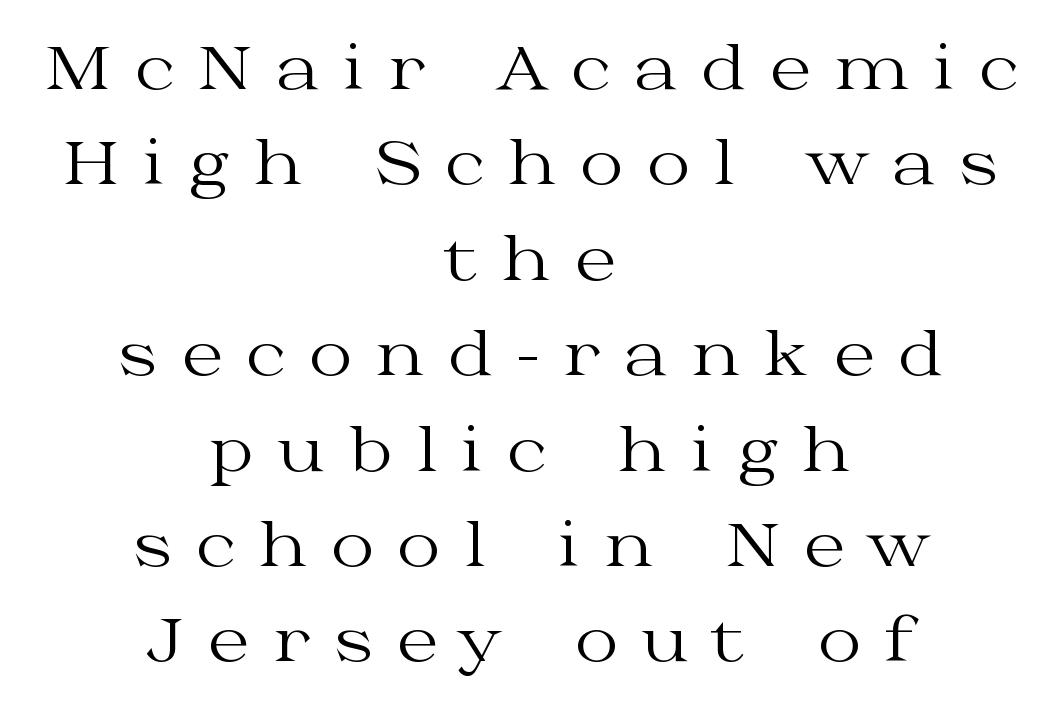
Q: Is the text bold? A: No.
Q: Is the text italic (slanted)? A: No, it is upright.
Q: Is the typeface a serif or a sans-serif typeface? A: Serif.
Q: Is the text underlined? A: No.
Q: How is the paragraph aligned? A: Centered.
Q: Is the spacing between letters normal or unusually wide? A: Unusually wide.
Q: Is the spacing between lines tight, normal or loose? A: Normal.
Q: Width (condensed, normal, or wide)? A: Wide.
Q: Stroke contrast? A: Medium.
Q: x-height? A: Medium.
Q: Monospaced? A: No.
